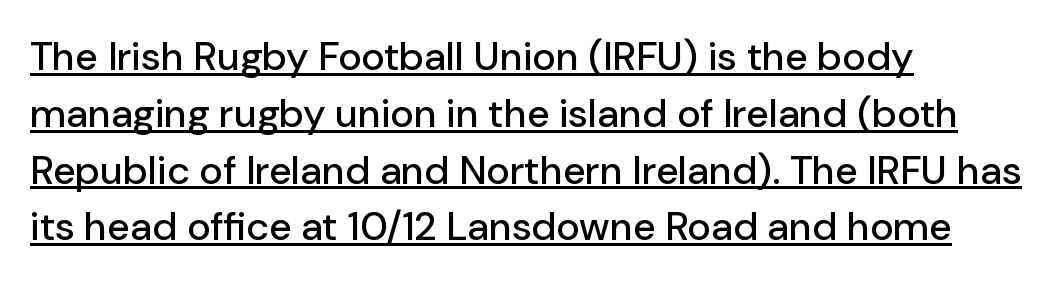
The image shows 40 px sans-serif type, upright; set left-aligned, normal line spacing (1.42x), normal letter spacing, underlined; low stroke contrast and a medium x-height.
